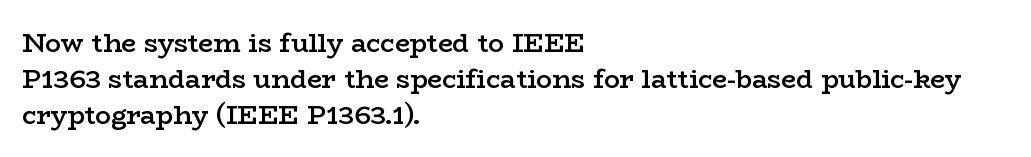
{"italic": "no", "bold": "semi", "underline": "no", "align": "left", "line_spacing": "normal", "line_spacing_ratio": 1.38, "letter_spacing": "normal", "letter_spacing_em": 0.0, "glyph_px": 26}
